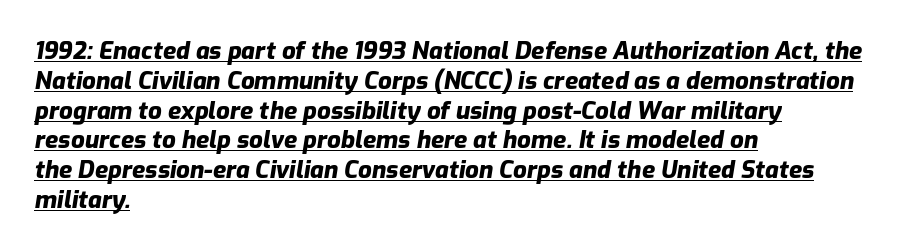
The image shows 24 px bold type, italic (leaning right); set left-aligned, line spacing 1.24x, normal letter spacing, underlined.
